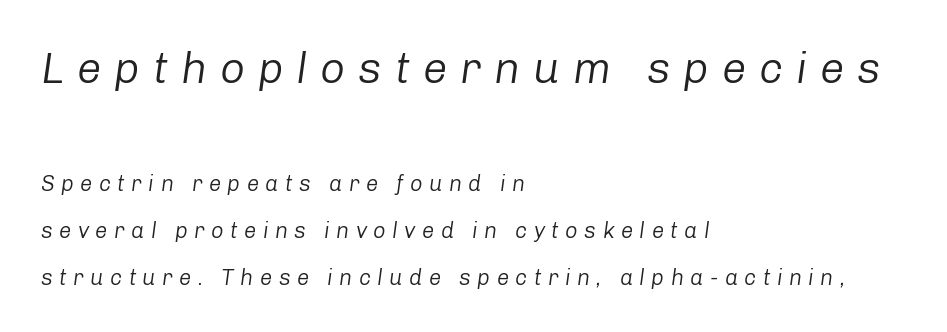
Q: Is the text bold? A: No.
Q: Is the text italic (slanted)? A: Yes, it leans right by about 8 degrees.
Q: Is the text underlined? A: No.
Q: How is the paragraph aligned? A: Left-aligned.
Q: Is the spacing between letters normal or unusually wide? A: Unusually wide.
Q: Is the spacing between lines tight, normal or loose? A: Loose.
Q: Which block of text is set in a larger size, the first (top) or the second (bottom)? A: The first (top) one.
Q: Width (condensed, normal, or wide)? A: Normal.
Q: Stroke contrast? A: Low.
Q: x-height? A: Medium.
Q: Monospaced? A: No.
